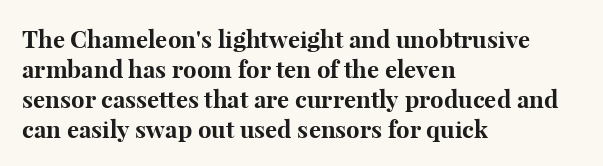
The image shows 24 px bold type, upright; set left-aligned, normal line spacing (1.25x), normal letter spacing, not underlined.
